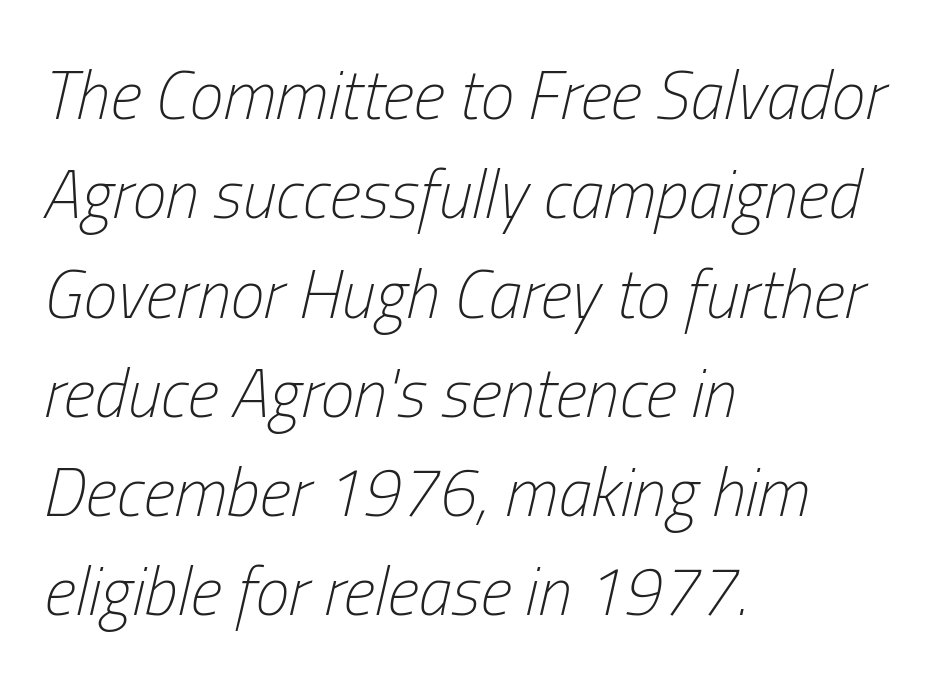
Q: Is the text bold? A: No.
Q: Is the text italic (slanted)? A: Yes, it leans right by about 13 degrees.
Q: Is the text underlined? A: No.
Q: How is the paragraph aligned? A: Left-aligned.
Q: Is the spacing between letters normal or unusually wide? A: Normal.
Q: Is the spacing between lines tight, normal or loose? A: Normal.
Q: Width (condensed, normal, or wide)? A: Condensed.
Q: Stroke contrast? A: Low.
Q: x-height? A: Medium.
Q: Monospaced? A: No.
